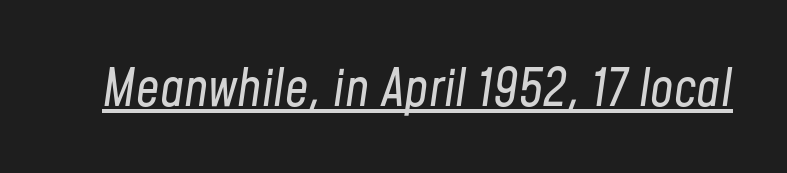
Q: Is the text bold? A: No.
Q: Is the text italic (slanted)? A: Yes, it leans right by about 8 degrees.
Q: Is the text underlined? A: Yes.
Q: Is the spacing between letters normal or unusually wide? A: Normal.
Q: Width (condensed, normal, or wide)? A: Condensed.
Q: Stroke contrast? A: Low.
Q: x-height? A: Medium.
Q: Monospaced? A: No.
